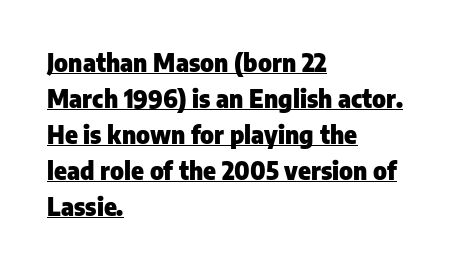
Q: Is the text bold? A: Yes.
Q: Is the text italic (slanted)? A: No, it is upright.
Q: Is the text underlined? A: Yes.
Q: How is the paragraph aligned? A: Left-aligned.
Q: Is the spacing between letters normal or unusually wide? A: Normal.
Q: Is the spacing between lines tight, normal or loose? A: Normal.
